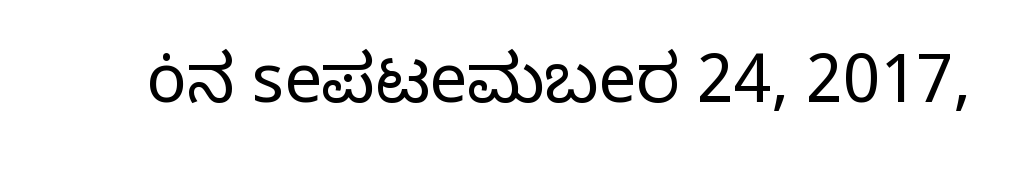
In terms of letterform style, serifs are entirely absent. You could call the tracking neutral — neither tight nor loose. The face looks like a standard text weight, possibly lighter. This sample uses an upright cut, with every glyph sitting square on the baseline. The string is rendered with underlining switched off. Note the varied advance widths — an 'i' is clearly narrower than an 'm'.
